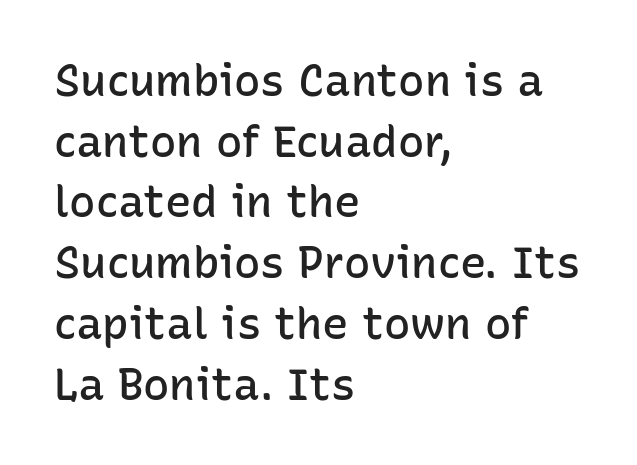
{"serif": "no", "italic": "no", "bold": "semi", "weight": "semibold", "width": "normal", "stroke_contrast": "low", "x_height": "medium", "monospaced": "no", "underline": "no", "align": "left", "line_spacing": "normal", "line_spacing_ratio": 1.38, "letter_spacing": "normal", "letter_spacing_em": 0.0, "glyph_px": 44}
